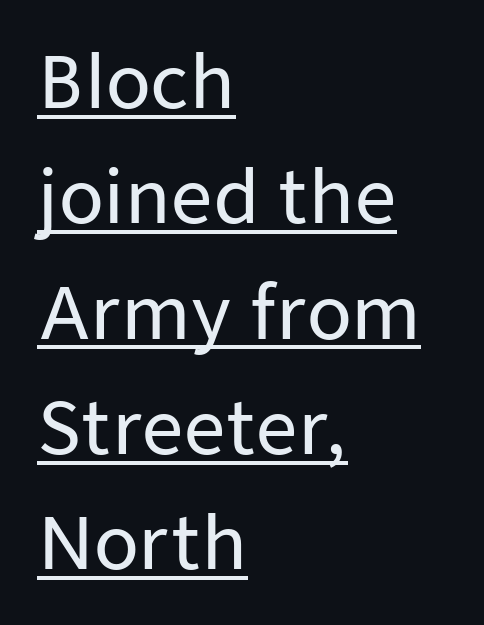
The image shows 73 px sans-serif type, upright; set left-aligned, normal line spacing (1.58x), normal letter spacing, underlined; low stroke contrast and a medium x-height.
